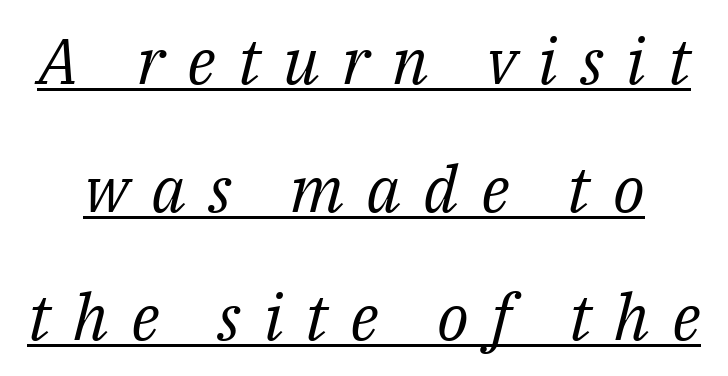
What's the leading like? Stretched, with rows far apart. Emphasis is given by a line drawn under the lettering. Font category for this specimen: serif. When letters slant like this, we call the style italic.
